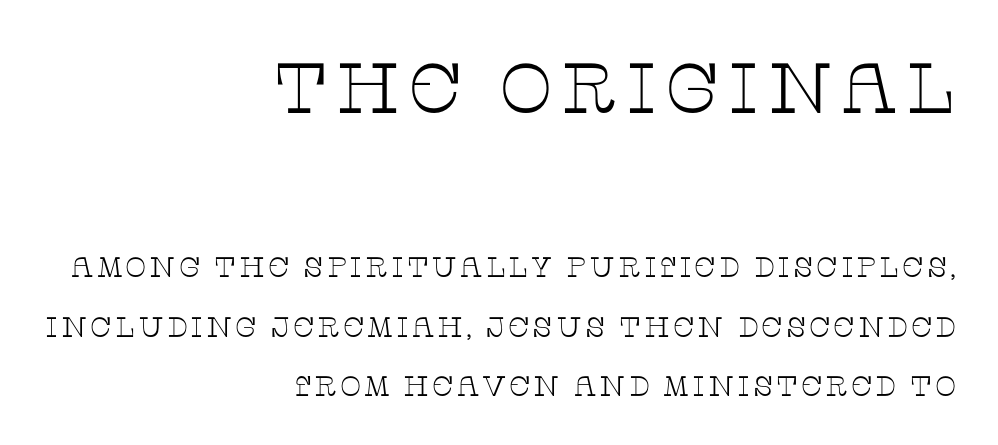
Q: Is the text bold? A: No.
Q: Is the text italic (slanted)? A: No, it is upright.
Q: Is the typeface a serif or a sans-serif typeface? A: Serif.
Q: Is the text underlined? A: No.
Q: How is the paragraph aligned? A: Right-aligned.
Q: Is the spacing between lines tight, normal or loose? A: Loose.
Q: Which block of text is set in a larger size, the first (top) or the second (bottom)? A: The first (top) one.
Q: Width (condensed, normal, or wide)? A: Wide.
Q: Stroke contrast? A: Low.
Q: x-height? A: Large.
Q: Monospaced? A: No.
